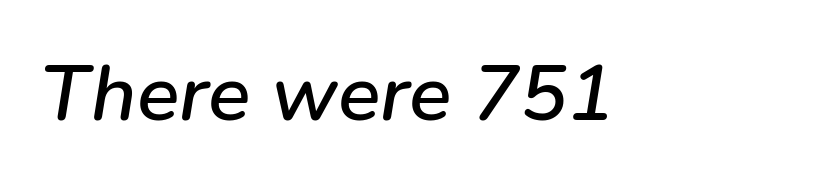
The image shows 79 px text type, italic (leaning right); set normal letter spacing, not underlined; low stroke contrast and a medium x-height.
